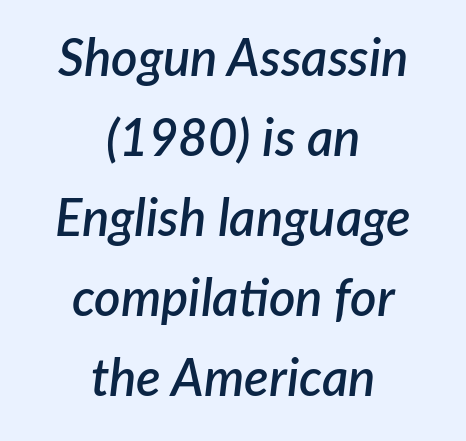
{"italic": "yes", "lean": "right", "slant_degrees": 7, "bold": "semi", "weight": "semibold", "width": "normal", "stroke_contrast": "low", "x_height": "medium", "monospaced": "no", "underline": "no", "align": "center", "line_spacing": "normal", "line_spacing_ratio": 1.57, "letter_spacing": "normal", "letter_spacing_em": 0.0, "glyph_px": 51}
